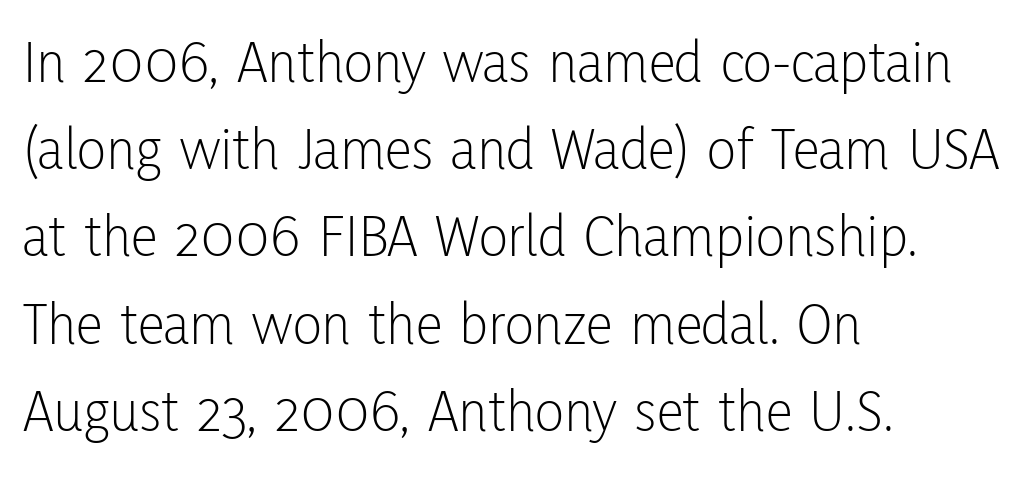
The image shows 61 px light, condensed sans-serif type, upright; set left-aligned, normal line spacing (1.43x), normal letter spacing, not underlined; low stroke contrast and a medium x-height.
